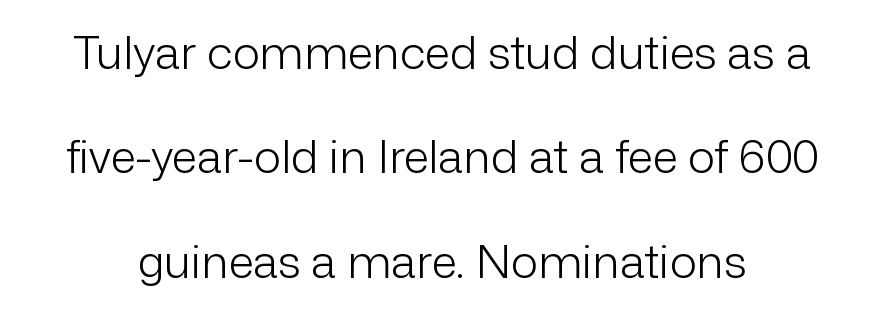
Q: Is the text bold? A: No.
Q: Is the text italic (slanted)? A: No, it is upright.
Q: Is the typeface a serif or a sans-serif typeface? A: Sans-serif.
Q: Is the text underlined? A: No.
Q: Is the spacing between letters normal or unusually wide? A: Normal.
Q: Is the spacing between lines tight, normal or loose? A: Loose.
Q: Width (condensed, normal, or wide)? A: Normal.
Q: Stroke contrast? A: Low.
Q: x-height? A: Medium.
Q: Monospaced? A: No.
